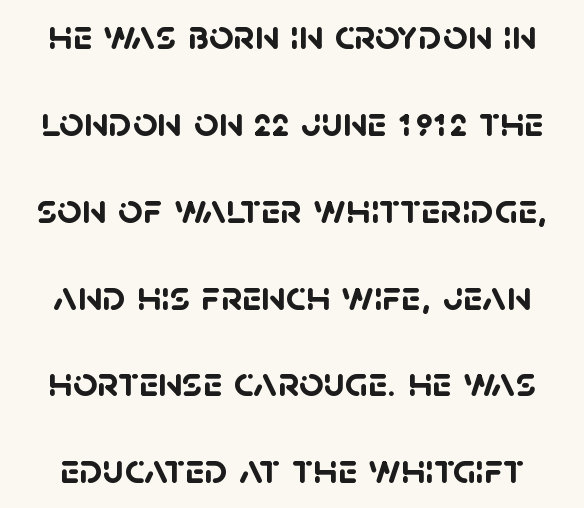
Q: Is the text bold? A: Yes.
Q: Is the typeface a serif or a sans-serif typeface? A: Sans-serif.
Q: Is the text underlined? A: No.
Q: Is the spacing between letters normal or unusually wide? A: Normal.
Q: Is the spacing between lines tight, normal or loose? A: Loose.
Q: Width (condensed, normal, or wide)? A: Normal.
Q: Stroke contrast? A: Low.
Q: x-height? A: Large.
Q: Monospaced? A: No.
